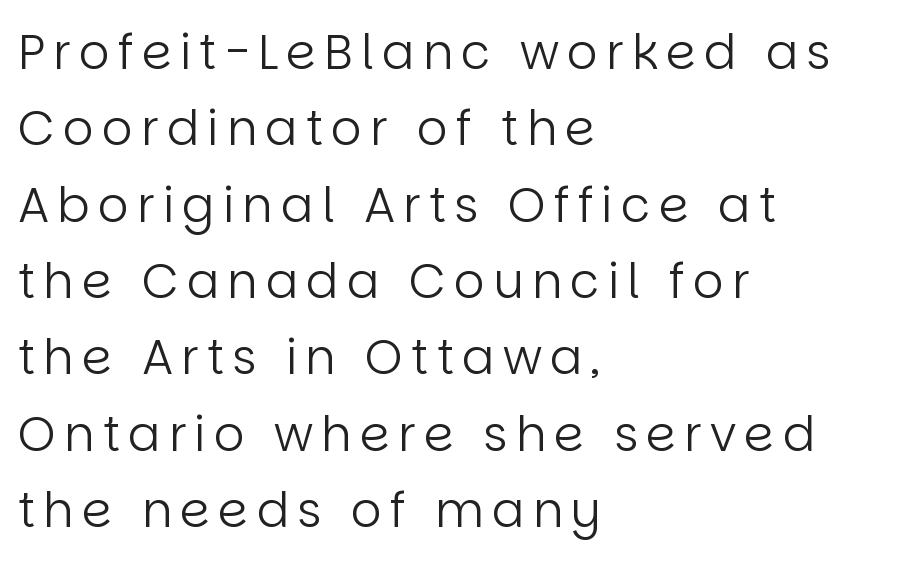
The image shows 48 px regular-weight sans-serif type, upright; set left-aligned, normal line spacing (1.59x), not underlined; low stroke contrast and a large x-height.
